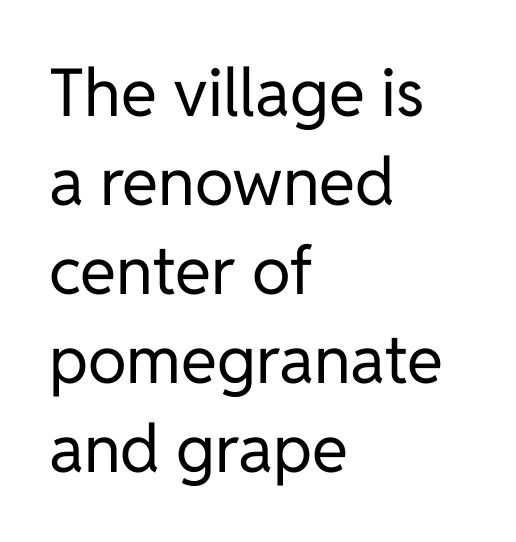
The image shows 66 px regular-weight sans-serif type, upright; set left-aligned, normal line spacing (1.35x), normal letter spacing, not underlined; low stroke contrast and a medium x-height.
